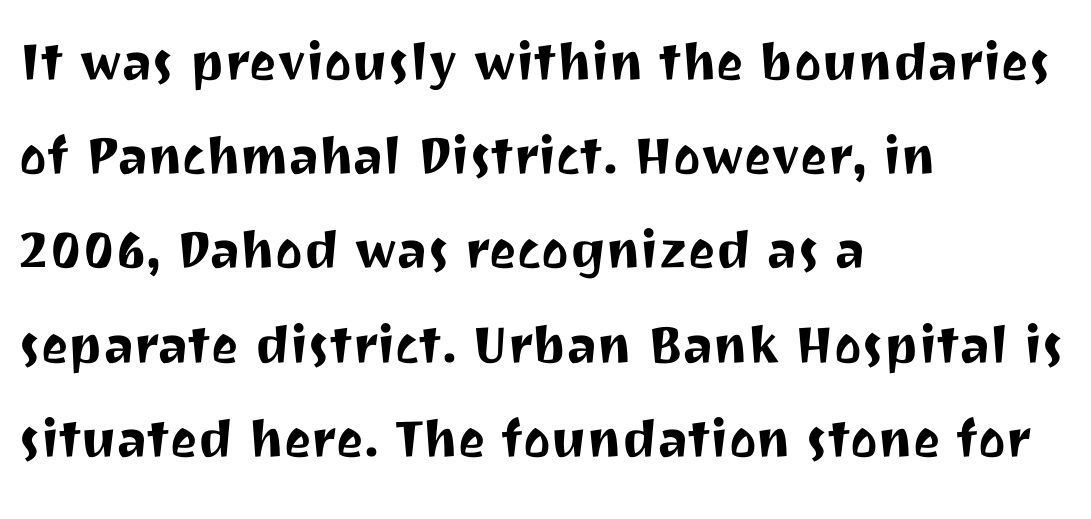
The image shows 65 px sans-serif type, upright; set left-aligned, normal line spacing (1.45x), normal letter spacing, not underlined; medium stroke contrast and a medium x-height.
